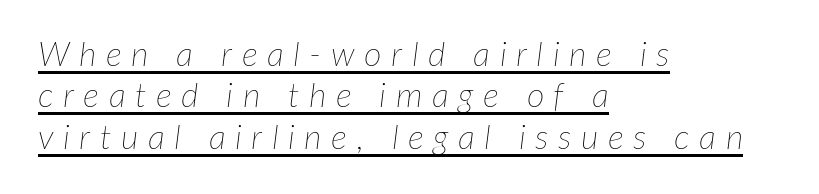
{"italic": "yes", "lean": "right", "slant_degrees": 7, "bold": "no", "weight": "thin", "width": "normal", "stroke_contrast": "low", "x_height": "medium", "monospaced": "no", "underline": "yes", "align": "left", "line_spacing_ratio": 1.22, "letter_spacing": "wide", "letter_spacing_em": 0.28, "glyph_px": 34}
